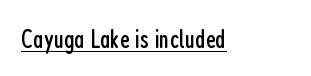
{"italic": "no", "bold": "no", "underline": "yes", "letter_spacing": "normal", "letter_spacing_em": 0.0, "glyph_px": 27}
